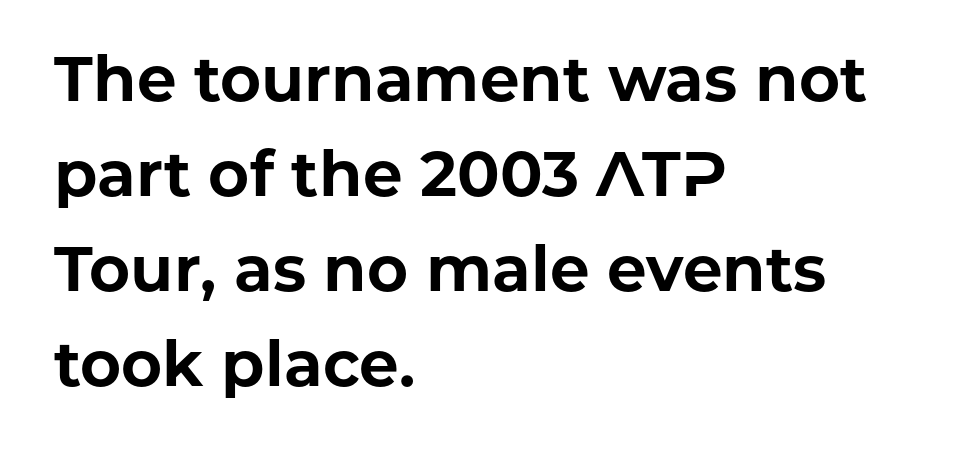
The letters stand upright; this is a roman face. Short and long lines alike share a common starting point at left. On the weight axis this lands at bold, roughly 700. Observe the ordinary spacing: letters are neighbours, not strangers. Observe the absence of serifs on each vertical stroke in this sample.
